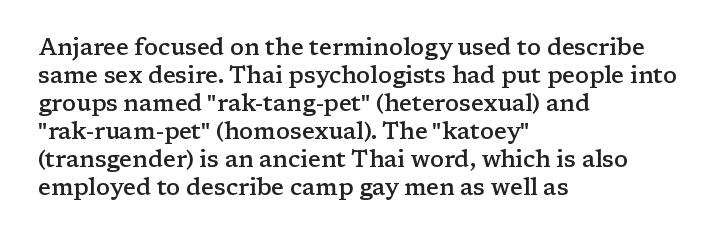
Q: Is the text bold? A: Semi-bold.
Q: Is the text italic (slanted)? A: No, it is upright.
Q: Is the text underlined? A: No.
Q: How is the paragraph aligned? A: Left-aligned.
Q: Is the spacing between letters normal or unusually wide? A: Normal.
